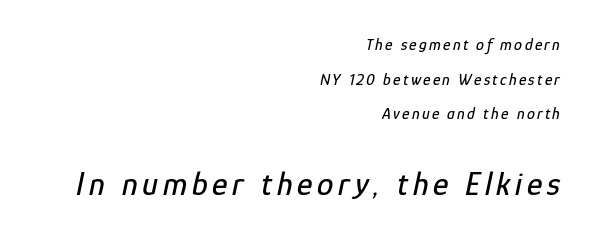
Character widths vary here, with narrow letters taking less room than wide ones. Horizontal alignment here is rightward, an uncommon choice for prose. Tall strokes in this sample are angled rather than plumb. The following chunk of copy outweighs the initial chunk in type size.
